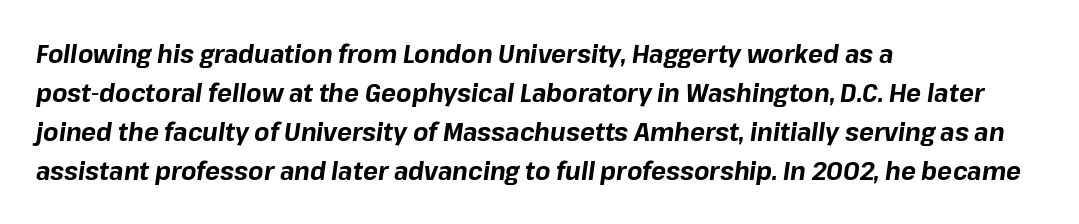
The image shows 25 px bold type, italic (leaning right); set left-aligned, normal line spacing (1.56x), normal letter spacing, not underlined.
